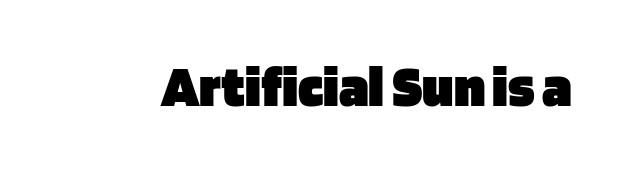
Does extra space separate the letters? No, they use regular spacing. Students, this is bold: see how much ink each stroke carries. Varying glyph widths throughout — classic text-font behaviour. What kind of face is this? One without serifs — a sans.
